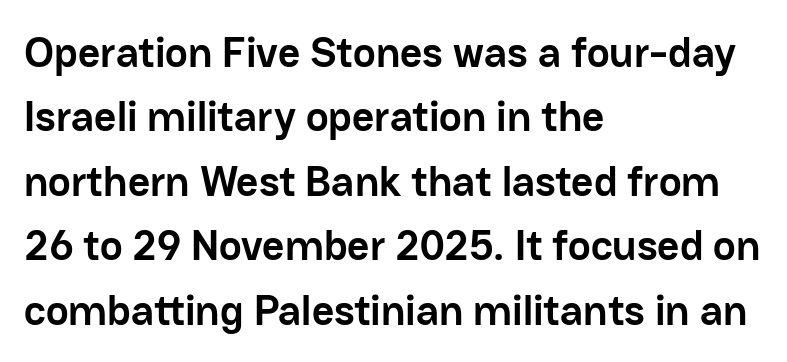
{"serif": "no", "italic": "no", "bold": "yes", "weight": "semibold", "width": "normal", "stroke_contrast": "low", "x_height": "medium", "monospaced": "no", "underline": "no", "align": "left", "line_spacing": "normal", "line_spacing_ratio": 1.5, "letter_spacing": "normal", "letter_spacing_em": 0.0, "glyph_px": 43}
